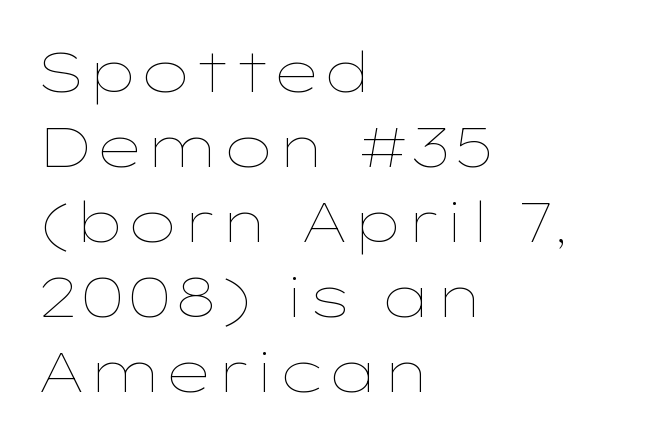
The image shows 56 px thin, wide type, upright; set left-aligned, normal line spacing (1.34x), normal letter spacing, not underlined; low stroke contrast and a medium x-height.
